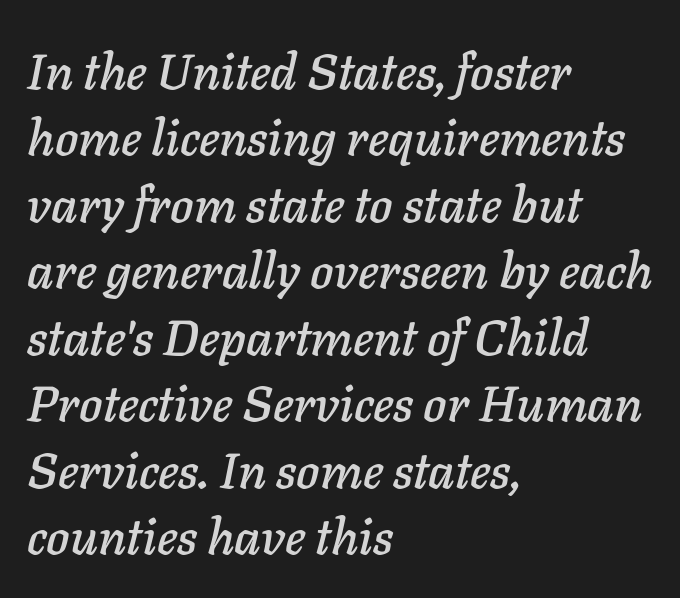
{"italic": "yes", "lean": "right", "slant_degrees": 11, "width": "normal", "stroke_contrast": "low", "x_height": "medium", "monospaced": "no", "underline": "no", "align": "left", "line_spacing": "normal", "line_spacing_ratio": 1.33, "letter_spacing": "normal", "letter_spacing_em": 0.0, "glyph_px": 50}
